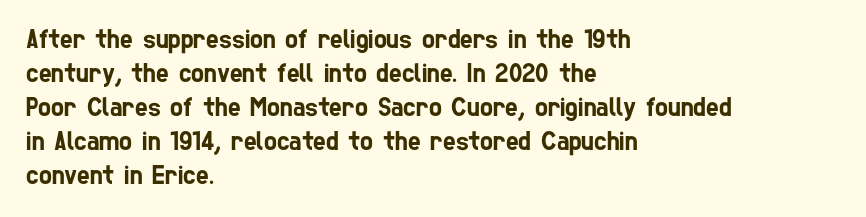
{"underline": "no", "align": "left", "line_spacing": "normal", "line_spacing_ratio": 1.26, "letter_spacing": "normal", "letter_spacing_em": 0.0, "glyph_px": 27}
